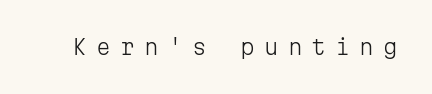
Q: Is the text bold? A: No.
Q: Is the text italic (slanted)? A: No, it is upright.
Q: Is the text underlined? A: No.
Q: Is the spacing between letters normal or unusually wide? A: Unusually wide.
